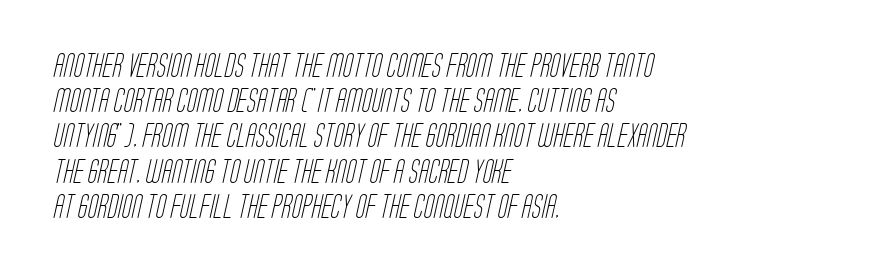
The image shows 23 px text type; set left-aligned, normal line spacing (1.53x), normal letter spacing, not underlined.
